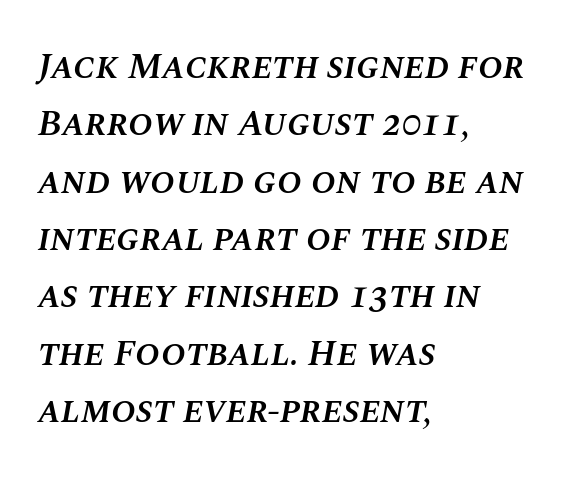
{"italic": "yes", "lean": "right", "slant_degrees": 10, "bold": "semi", "weight": "semibold", "width": "normal", "stroke_contrast": "medium", "x_height": "large", "monospaced": "no", "underline": "no", "align": "left", "line_spacing": "normal", "line_spacing_ratio": 1.55, "letter_spacing": "normal", "letter_spacing_em": 0.0, "glyph_px": 37}
